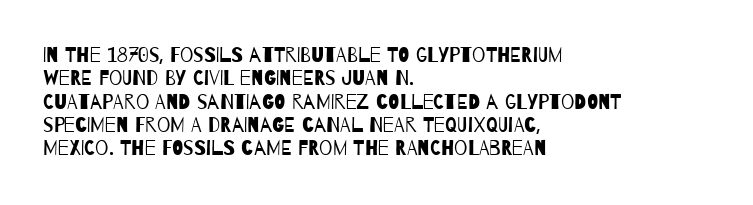
Heft: none added — not bold. Each word holds together tightly as a unit, with standard inter-letter gaps. Regarding leading, the lines here are crowded together. This rendering uses left alignment, leaving the right contour irregular. Anything drawn beneath the words? Only blank space.
